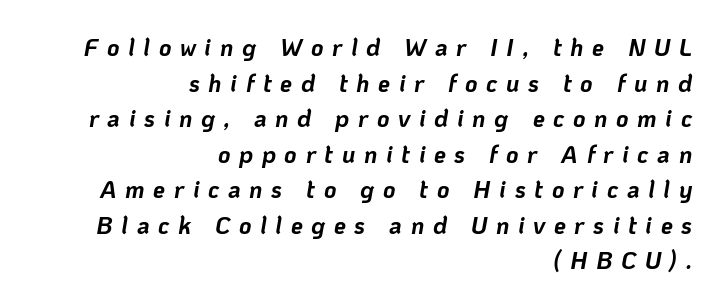
The image shows 24 px bold type, italic (leaning right); set right-aligned, normal line spacing (1.48x), unusually wide letter spacing (+0.36 em), not underlined.
